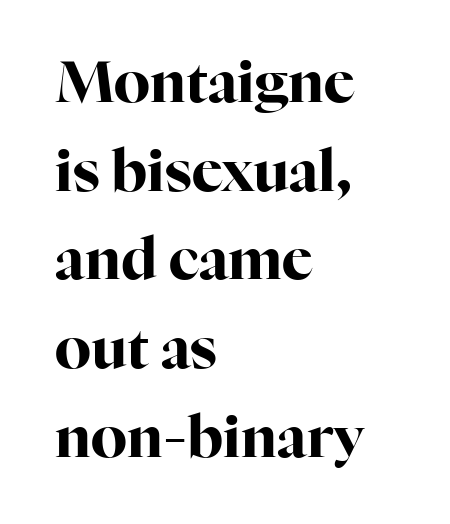
Q: Is the text bold? A: Yes.
Q: Is the text italic (slanted)? A: No, it is upright.
Q: Is the typeface a serif or a sans-serif typeface? A: Serif.
Q: Is the text underlined? A: No.
Q: How is the paragraph aligned? A: Left-aligned.
Q: Is the spacing between letters normal or unusually wide? A: Normal.
Q: Is the spacing between lines tight, normal or loose? A: Normal.
Q: Width (condensed, normal, or wide)? A: Normal.
Q: Stroke contrast? A: High.
Q: x-height? A: Medium.
Q: Monospaced? A: No.
